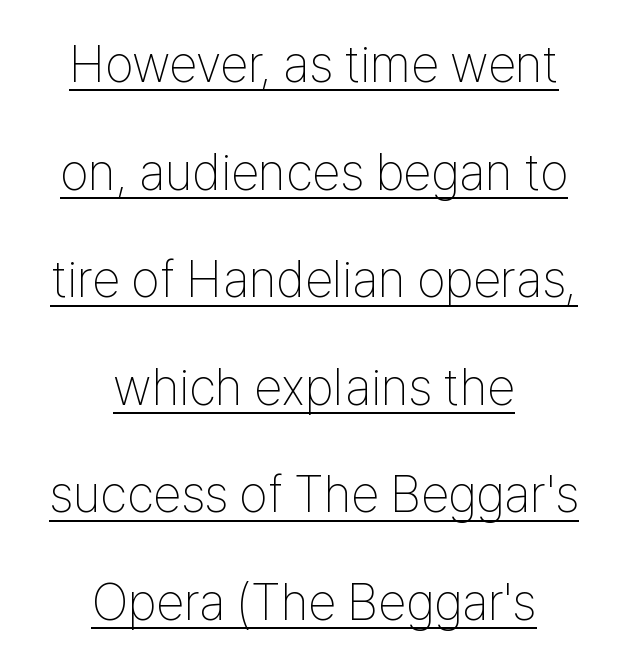
The designer dialed line spacing up above the default. Character widths vary here, with narrow letters taking less room than wide ones. This sample uses an upright cut, with every glyph sitting square on the baseline. Reading down the block, each line starts at a different indent, mirrored at its end. The passage shown is not bold in any degree. The typeface chosen for these lines omits serifs.
